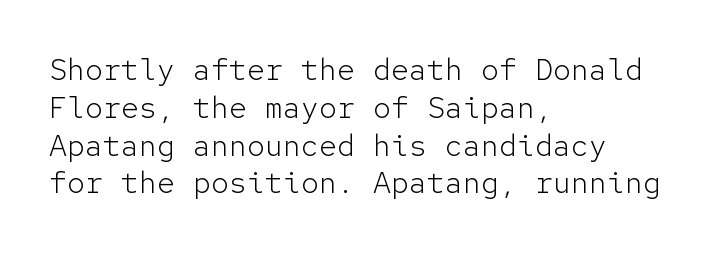
The image shows 30 px light sans-serif type, upright, monospaced; set left-aligned, normal line spacing (1.26x), normal letter spacing, not underlined; low stroke contrast and a medium x-height.
